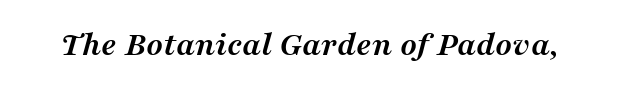
Q: Is the text bold? A: Yes.
Q: Is the text italic (slanted)? A: Yes, it leans right by about 16 degrees.
Q: Is the typeface a serif or a sans-serif typeface? A: Serif.
Q: Is the text underlined? A: No.
Q: Is the spacing between letters normal or unusually wide? A: Normal.
Q: Width (condensed, normal, or wide)? A: Normal.
Q: Stroke contrast? A: Medium.
Q: x-height? A: Medium.
Q: Monospaced? A: No.
